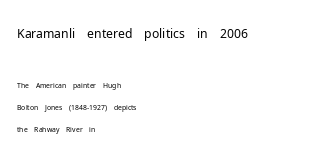
{"italic": "no", "bold": "no", "underline": "no", "align": "left", "line_spacing": "normal", "line_spacing_ratio": 1.57, "letter_spacing": "normal", "letter_spacing_em": 0.0, "larger_block": "first", "size_ratio": 1.79, "glyph_px": 25}
